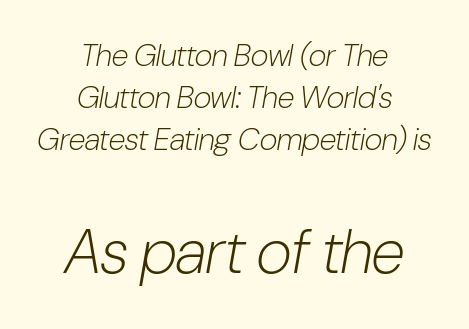
The image shows 62 px light, condensed type, italic (leaning right); set centered, normal line spacing (1.36x), normal letter spacing, not underlined; the second (bottom) block is 2.0x larger; low stroke contrast and a medium x-height.
